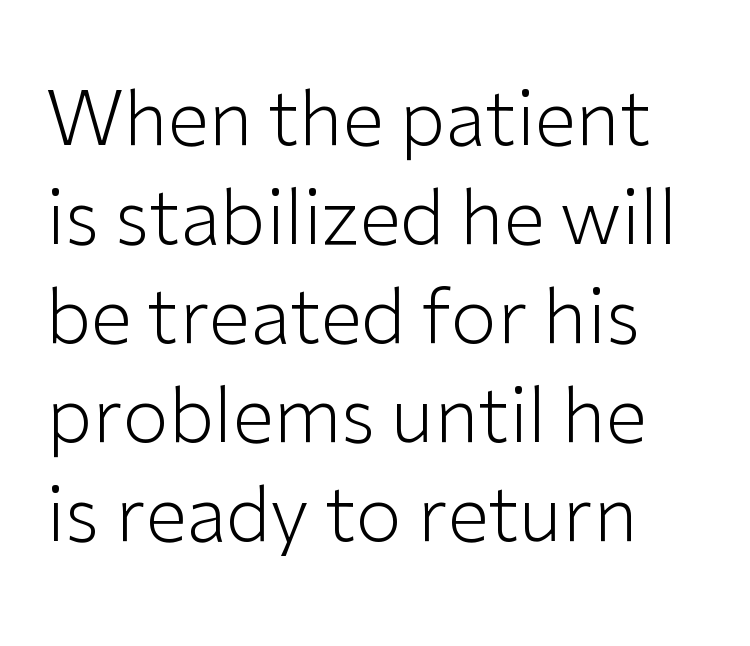
This sample keeps an unexceptional amount of space between lines. Every stem runs plumb, perpendicular to the baseline. In CSS terms this would be text-align: left. A typesetter would call this proportional, since set widths differ per character. Tracking here is standard; glyphs follow each other at the usual distance. This rendering features lettering with no underline.
